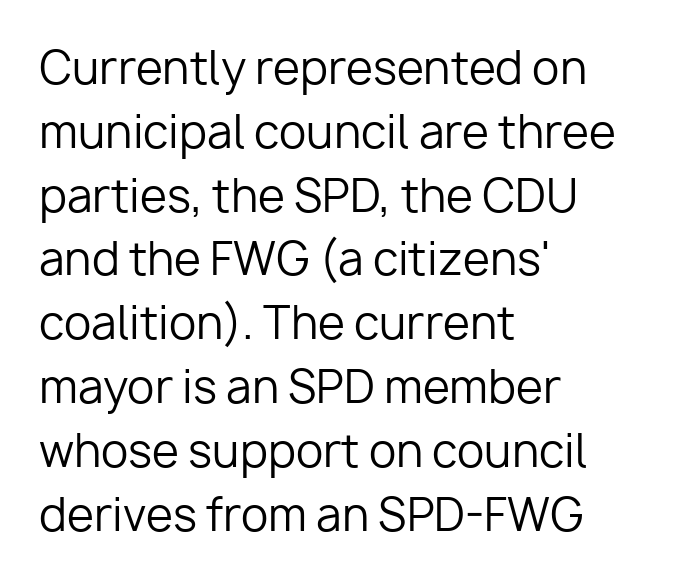
Q: Is the text bold? A: No.
Q: Is the text italic (slanted)? A: No, it is upright.
Q: Is the typeface a serif or a sans-serif typeface? A: Sans-serif.
Q: Is the text underlined? A: No.
Q: How is the paragraph aligned? A: Left-aligned.
Q: Is the spacing between letters normal or unusually wide? A: Normal.
Q: Is the spacing between lines tight, normal or loose? A: Normal.
Q: Width (condensed, normal, or wide)? A: Normal.
Q: Stroke contrast? A: Low.
Q: x-height? A: Medium.
Q: Monospaced? A: No.
